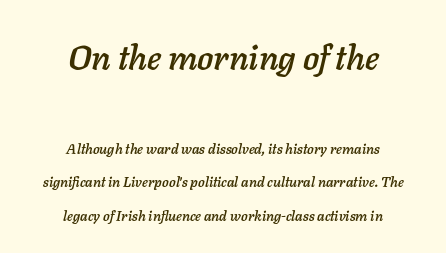
Q: Is the text italic (slanted)? A: Yes, it leans right by about 11 degrees.
Q: Is the text underlined? A: No.
Q: How is the paragraph aligned? A: Centered.
Q: Is the spacing between letters normal or unusually wide? A: Normal.
Q: Is the spacing between lines tight, normal or loose? A: Loose.
Q: Which block of text is set in a larger size, the first (top) or the second (bottom)? A: The first (top) one.
Q: Width (condensed, normal, or wide)? A: Normal.
Q: Stroke contrast? A: Low.
Q: x-height? A: Medium.
Q: Monospaced? A: No.
